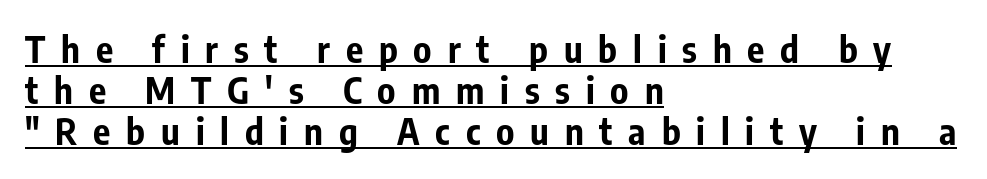
The image shows 36 px bold, condensed sans-serif type, upright; set left-aligned, tight line spacing (1.14x), unusually wide letter spacing (+0.44 em), underlined; low stroke contrast and a medium x-height.
